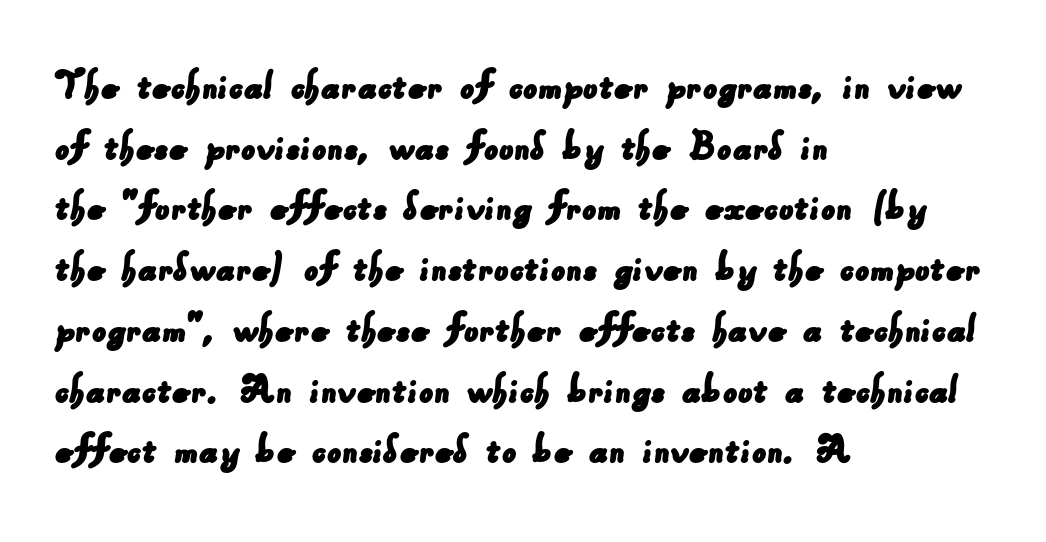
The image shows 45 px sans-serif type; set left-aligned, normal line spacing (1.35x), normal letter spacing, not underlined; low stroke contrast and a small x-height.
